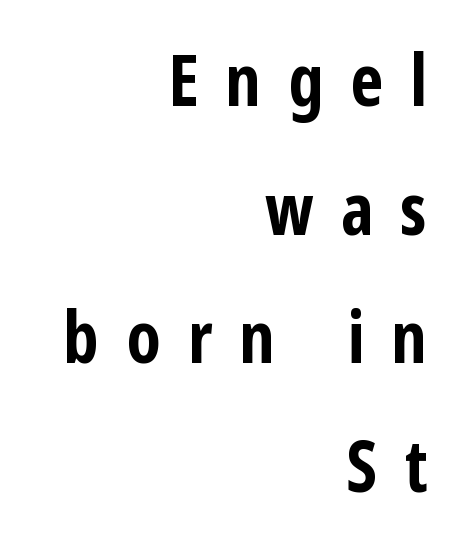
Q: Is the text bold? A: Yes.
Q: Is the text italic (slanted)? A: No, it is upright.
Q: Is the typeface a serif or a sans-serif typeface? A: Sans-serif.
Q: Is the text underlined? A: No.
Q: How is the paragraph aligned? A: Right-aligned.
Q: Is the spacing between letters normal or unusually wide? A: Unusually wide.
Q: Width (condensed, normal, or wide)? A: Condensed.
Q: Stroke contrast? A: Low.
Q: x-height? A: Medium.
Q: Monospaced? A: No.
